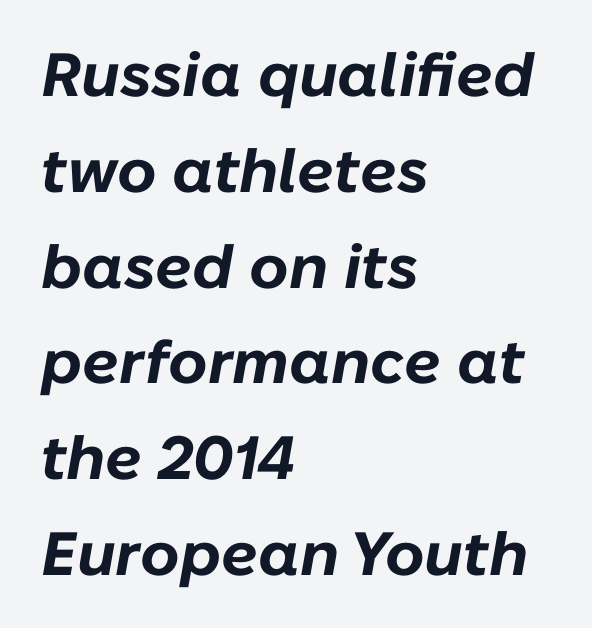
Successive baselines arrive at the customary interval. These lines were composed using italics. The rendering keeps characters at their native spacing. Emphasis by weight is at full strength: bold. Reading down the block, your eye returns to a fixed left position each line.
